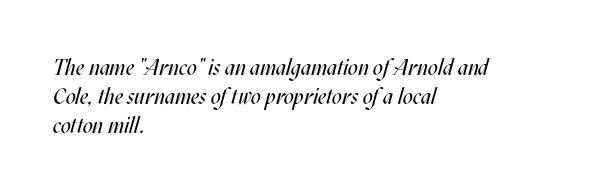
Q: Is the text bold? A: No.
Q: Is the text italic (slanted)? A: Yes, it leans right by about 17 degrees.
Q: Is the text underlined? A: No.
Q: How is the paragraph aligned? A: Left-aligned.
Q: Is the spacing between letters normal or unusually wide? A: Normal.
Q: Is the spacing between lines tight, normal or loose? A: Normal.
